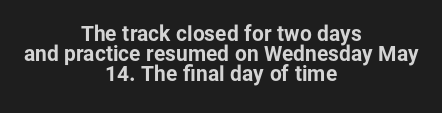
Successive baselines arrive quickly, one right under another. Beneath every word, the page is bare. The lines are quadded center. No extra tracking has been applied to these lines. The font's upright variant was chosen for this text. Strong, thick strokes mark this as bold type.
